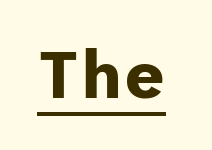
The glyphs in this specimen are sans serif. Every character sits straight up, as roman type does. Beneath each row of characters lies a ruled line. Typographic density is high because the face is bold. Between one letter and the next there's only the usual sliver of space.
